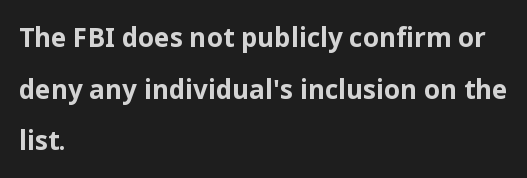
{"italic": "no", "bold": "yes", "underline": "no", "align": "left", "line_spacing": "loose", "line_spacing_ratio": 1.99, "letter_spacing": "normal", "letter_spacing_em": 0.0, "glyph_px": 26}
